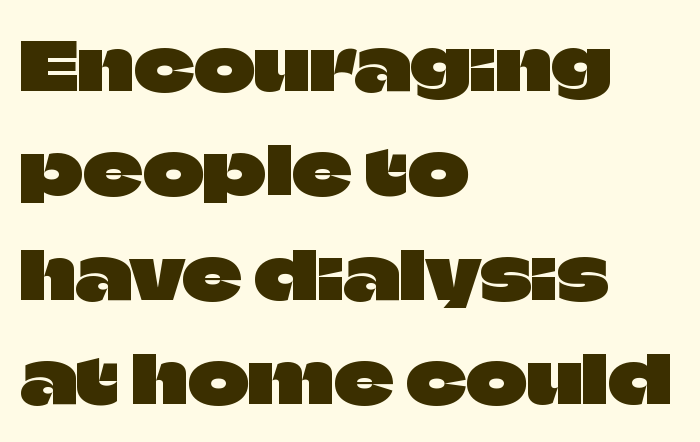
Q: Is the text italic (slanted)? A: No, it is upright.
Q: Is the typeface a serif or a sans-serif typeface? A: Sans-serif.
Q: Is the text underlined? A: No.
Q: How is the paragraph aligned? A: Left-aligned.
Q: Is the spacing between letters normal or unusually wide? A: Normal.
Q: Is the spacing between lines tight, normal or loose? A: Normal.
Q: Width (condensed, normal, or wide)? A: Normal.
Q: Stroke contrast? A: Low.
Q: x-height? A: Large.
Q: Monospaced? A: No.
